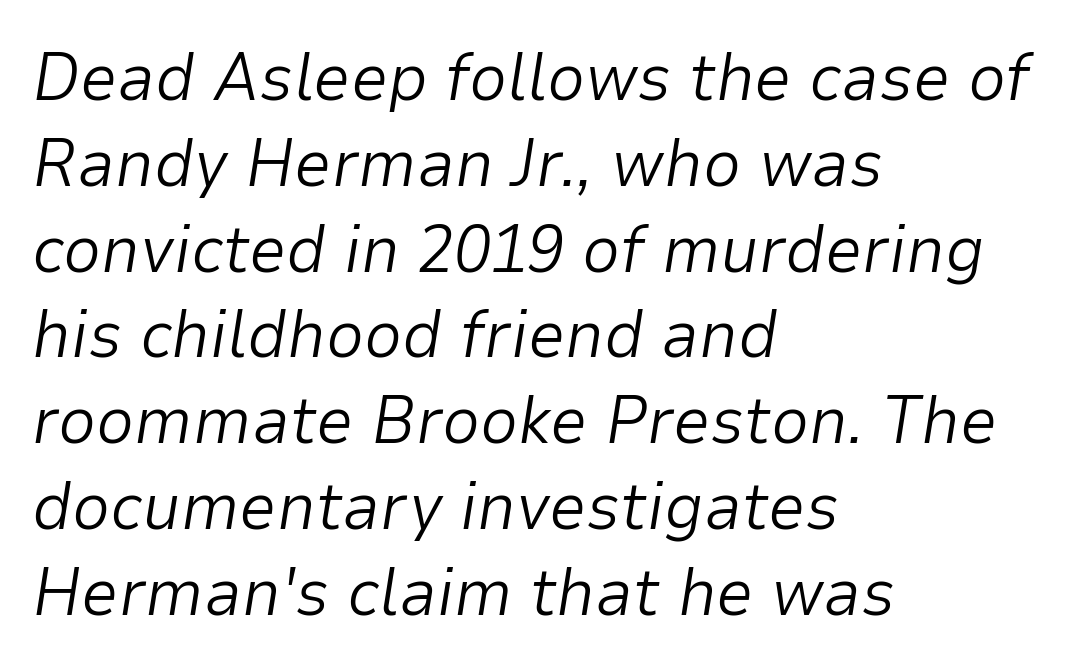
A typesetter would call this proportional, since set widths differ per character. There is no visible air inserted between adjacent glyphs. The string is rendered with underlining switched off. A typesetter would mark this as italic. This reads as an unemphasized weight, regular at the heaviest.
